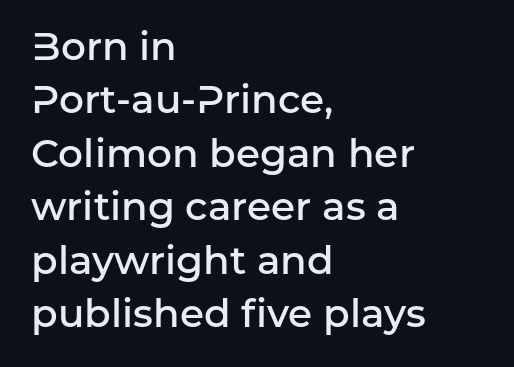
{"serif": "no", "italic": "no", "bold": "semi", "weight": "semibold", "width": "normal", "stroke_contrast": "low", "x_height": "medium", "monospaced": "no", "underline": "no", "align": "left", "line_spacing": "normal", "line_spacing_ratio": 1.37, "letter_spacing": "normal", "letter_spacing_em": 0.0, "glyph_px": 39}
